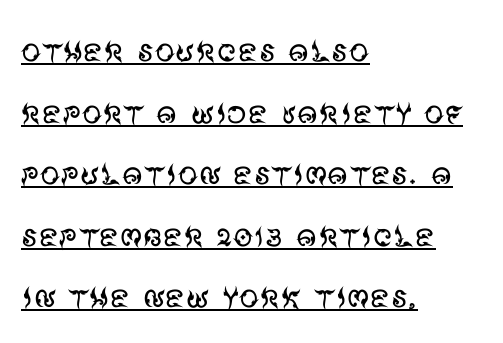
The rendering uses natural spacing where letterforms have individual widths. Visually the block forms a straight wall on the left and a jagged coastline on the right. Has an underline been added? It has. Observe the ordinary spacing: letters are neighbours, not strangers.
